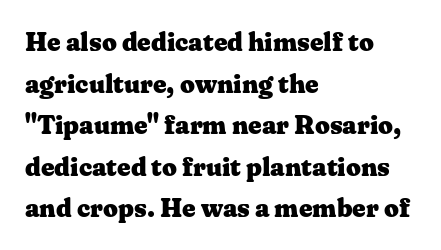
When letters stand straight like this, we call the style roman or upright. Successive baselines arrive at the customary interval. This rendering uses left alignment, leaving the right contour irregular. Notice how thick the strokes are: this is what a full bold looks like.
